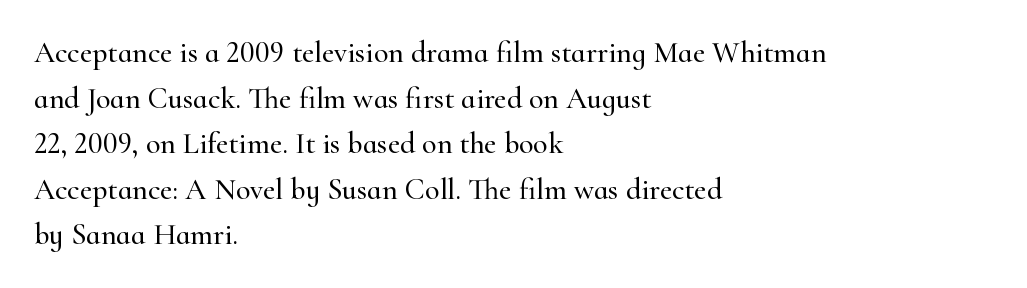
{"serif": "yes", "italic": "no", "width": "normal", "stroke_contrast": "high", "x_height": "small", "monospaced": "no", "underline": "no", "align": "left", "line_spacing": "normal", "line_spacing_ratio": 1.52, "letter_spacing": "normal", "letter_spacing_em": 0.0, "glyph_px": 30}
